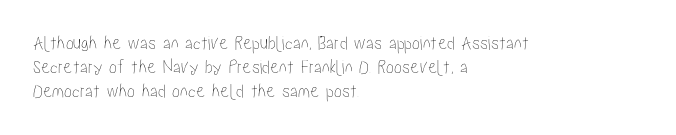
If you drew a line through each stem, it would be perfectly vertical. The line texture is even and compact thanks to regular tracking. Which margin do the lines hug? The left one — the right edge is uneven. Letters rest on an invisible, unmarked baseline.
